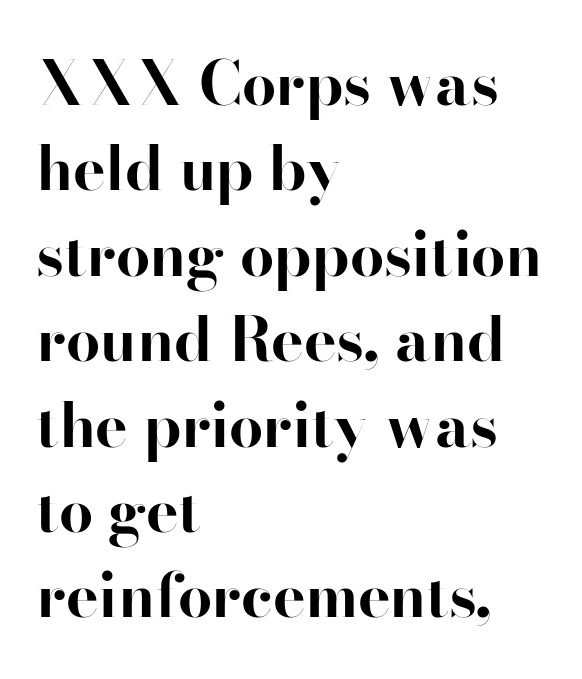
Character widths vary here, with narrow letters taking less room than wide ones. The letters sit at their default tracking, neither squeezed nor spread. The glyphs in this specimen are seriffed. Has an underline been added? It has not. These words are printed bold, with thick strokes throughout.
